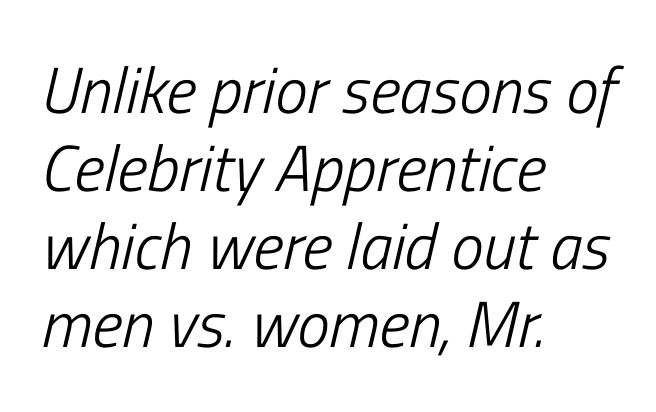
{"italic": "yes", "lean": "right", "slant_degrees": 13, "bold": "no", "weight": "light", "width": "condensed", "stroke_contrast": "low", "x_height": "medium", "monospaced": "no", "underline": "no", "align": "left", "line_spacing_ratio": 1.2, "letter_spacing": "normal", "letter_spacing_em": 0.0, "glyph_px": 65}
